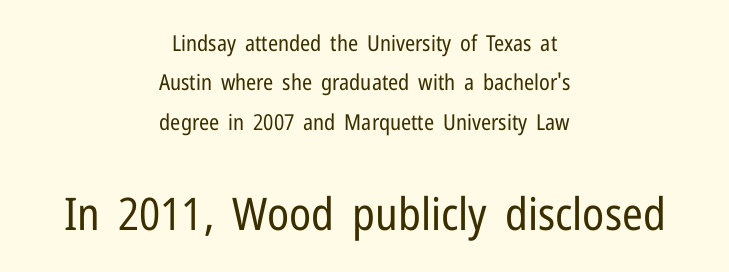
{"serif": "no", "italic": "no", "bold": "no", "weight": "regular", "width": "condensed", "stroke_contrast": "low", "x_height": "medium", "monospaced": "no", "underline": "no", "align": "center", "line_spacing_ratio": 1.79, "letter_spacing": "normal", "letter_spacing_em": 0.0, "larger_block": "second", "size_ratio": 2.05, "glyph_px": 45}
